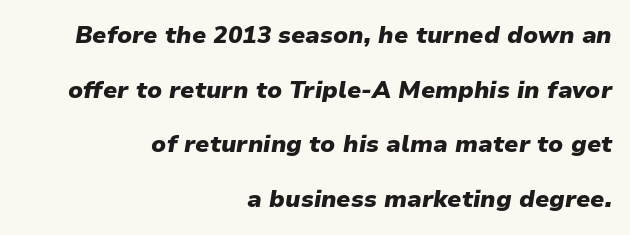
The image shows 24 px bold type, italic (leaning right); set right-aligned, loose line spacing (2.28x), normal letter spacing, not underlined.
